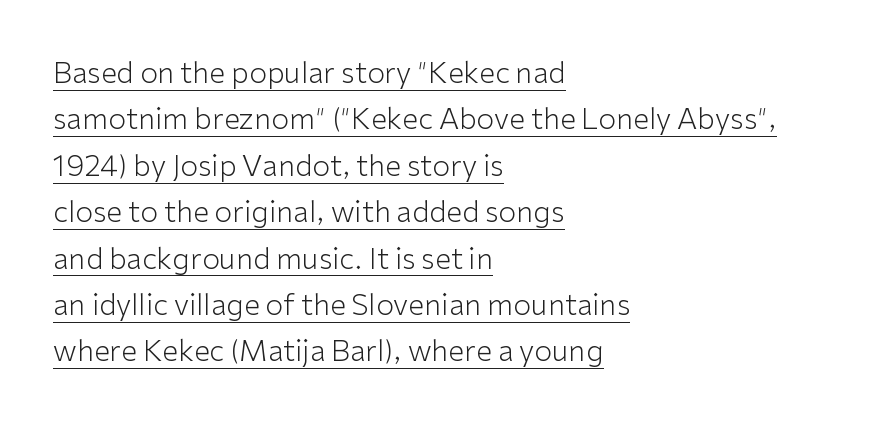
{"serif": "no", "italic": "no", "bold": "no", "weight": "light", "width": "normal", "stroke_contrast": "low", "x_height": "medium", "monospaced": "no", "underline": "yes", "align": "left", "line_spacing": "normal", "line_spacing_ratio": 1.6, "letter_spacing": "normal", "letter_spacing_em": 0.0, "glyph_px": 29}
